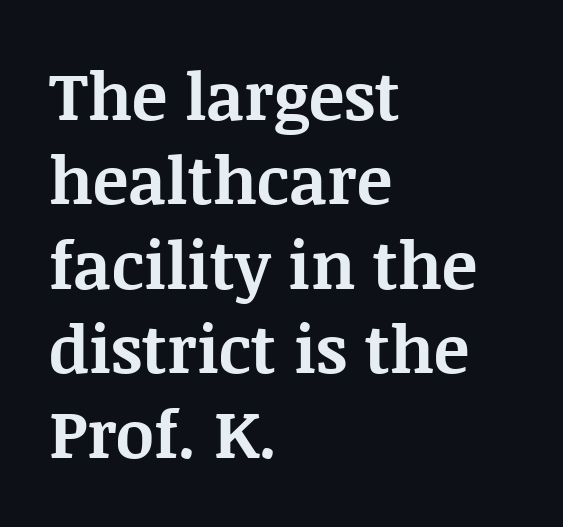
The face used here is seriffed, in the tradition of book romans. Quick note: not italic, upright. The space directly below the letters is spotless. Looks like regular typesetting: each glyph gets only the width it needs. On the weight axis this lands at bold, roughly 700.
